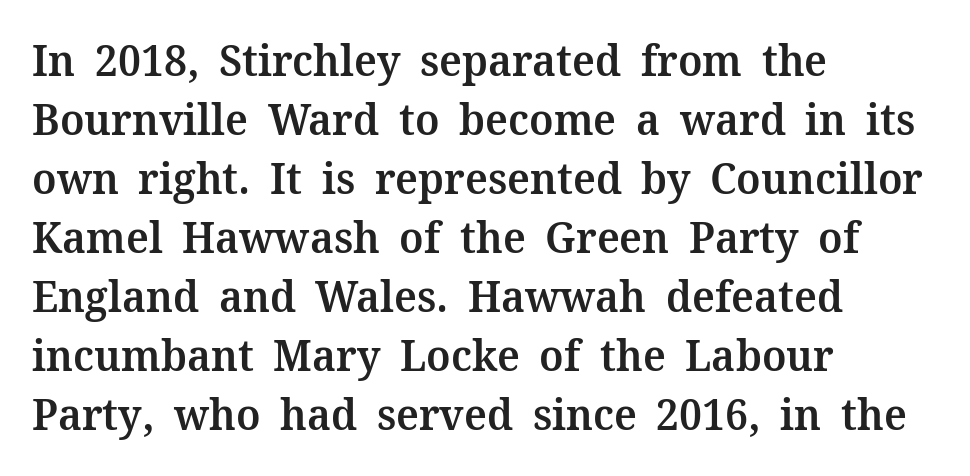
Q: Is the text bold? A: Semi-bold.
Q: Is the text italic (slanted)? A: No, it is upright.
Q: Is the typeface a serif or a sans-serif typeface? A: Serif.
Q: Is the text underlined? A: No.
Q: How is the paragraph aligned? A: Left-aligned.
Q: Is the spacing between letters normal or unusually wide? A: Normal.
Q: Is the spacing between lines tight, normal or loose? A: Normal.
Q: Width (condensed, normal, or wide)? A: Normal.
Q: Stroke contrast? A: Medium.
Q: x-height? A: Medium.
Q: Monospaced? A: No.
